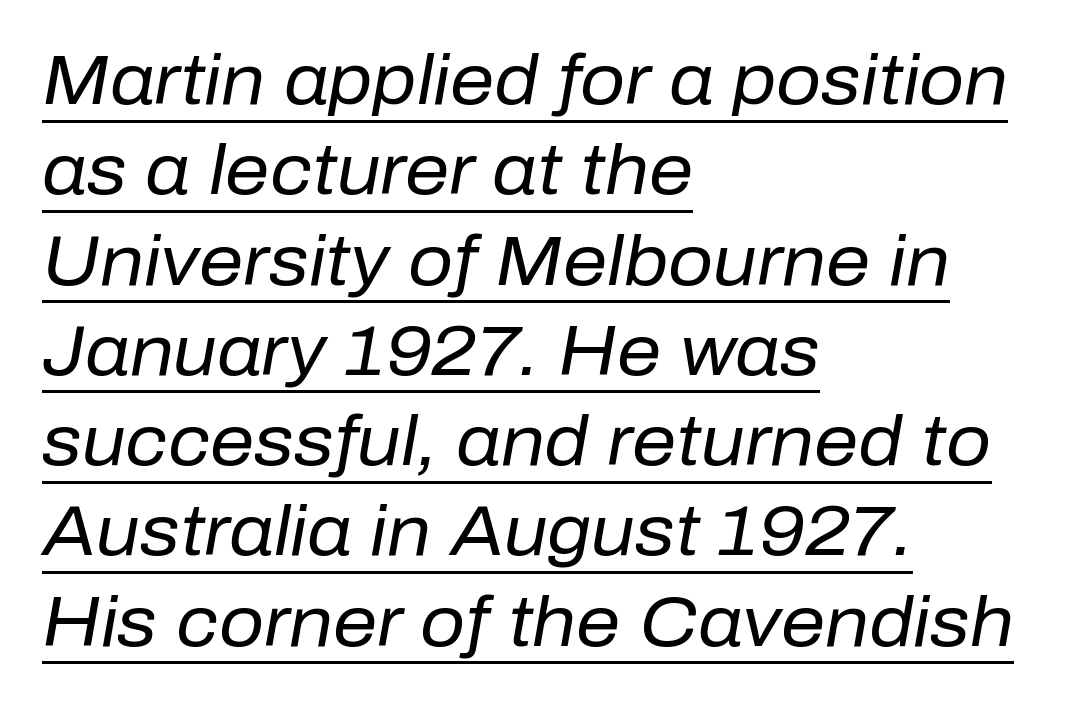
The image shows 70 px regular-weight type, italic (leaning right); set left-aligned, normal line spacing (1.29x), normal letter spacing, underlined; low stroke contrast and a medium x-height.
